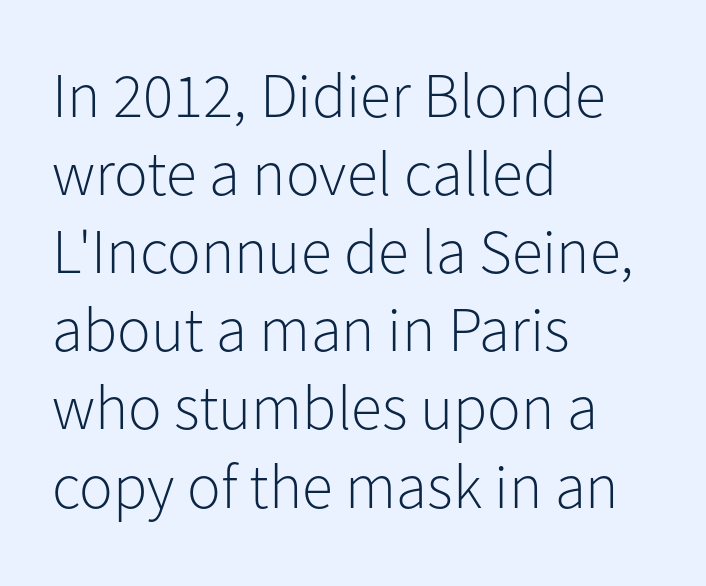
Check the space under the baseline: it is left empty. A typesetter would call this proportional, since set widths differ per character. The compositor pushed each line to the left boundary. The specimen reads as upright at a glance.
